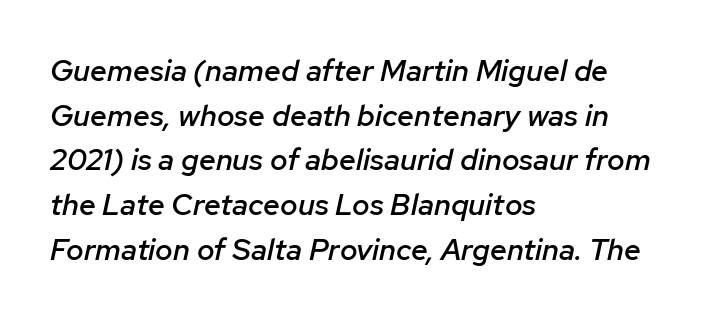
The image shows 30 px semibold type, italic (leaning right); set left-aligned, normal line spacing (1.49x), normal letter spacing, not underlined; low stroke contrast and a medium x-height.
